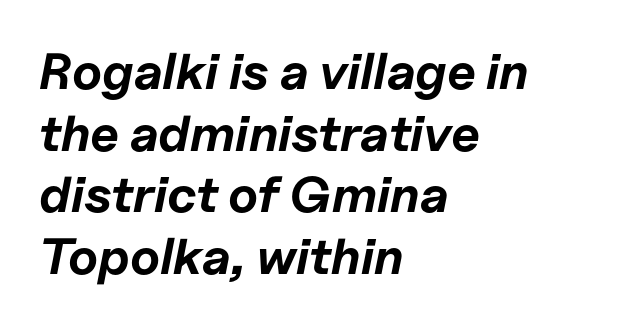
The image shows 51 px bold type, italic (leaning right); set left-aligned, line spacing 1.21x, normal letter spacing, not underlined; low stroke contrast and a medium x-height.
